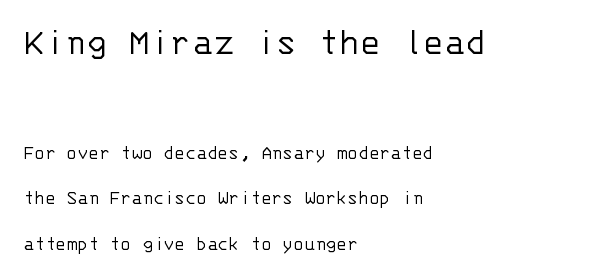
Each row of text sits above clean, open space. Each letter, wide or thin by design, is forced into the same width here. Typographically, this falls in the sans-serif category. Two sizes are in play, and the larger belongs to the first block.
